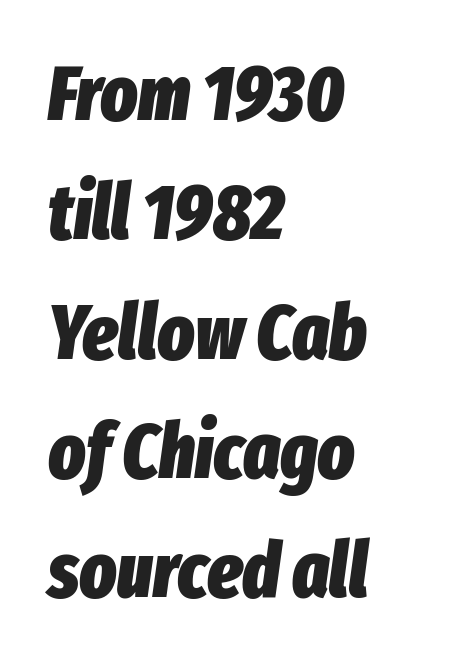
Q: Is the text bold? A: Yes.
Q: Is the text italic (slanted)? A: Yes, it leans right by about 8 degrees.
Q: Is the text underlined? A: No.
Q: How is the paragraph aligned? A: Left-aligned.
Q: Is the spacing between letters normal or unusually wide? A: Normal.
Q: Is the spacing between lines tight, normal or loose? A: Normal.
Q: Width (condensed, normal, or wide)? A: Condensed.
Q: Stroke contrast? A: Low.
Q: x-height? A: Medium.
Q: Monospaced? A: No.
